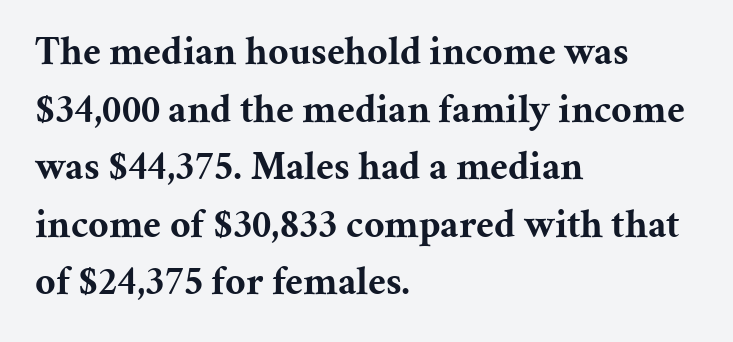
The image shows 40 px bold serif type, upright; set left-aligned, normal line spacing (1.44x), normal letter spacing, not underlined; medium stroke contrast and a medium x-height.
